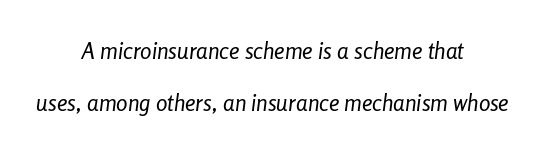
Leading: increased. There is no visible air inserted between adjacent glyphs. Italic: yes, the glyphs are oblique. Clear beneath every line of the passage. Caption: face not bold, strokes unweighted.
